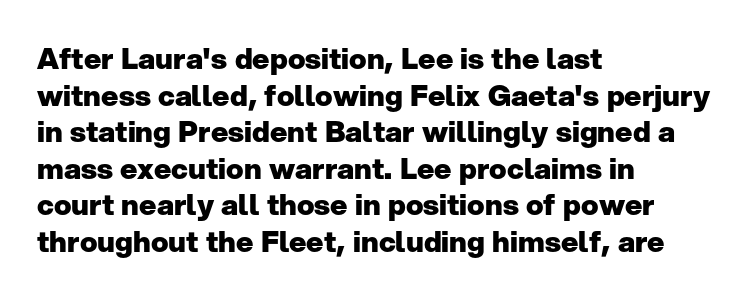
Q: Is the text bold? A: Yes.
Q: Is the text italic (slanted)? A: No, it is upright.
Q: Is the typeface a serif or a sans-serif typeface? A: Sans-serif.
Q: Is the text underlined? A: No.
Q: How is the paragraph aligned? A: Left-aligned.
Q: Is the spacing between letters normal or unusually wide? A: Normal.
Q: Is the spacing between lines tight, normal or loose? A: Normal.
Q: Width (condensed, normal, or wide)? A: Normal.
Q: Stroke contrast? A: Low.
Q: x-height? A: Medium.
Q: Monospaced? A: No.
